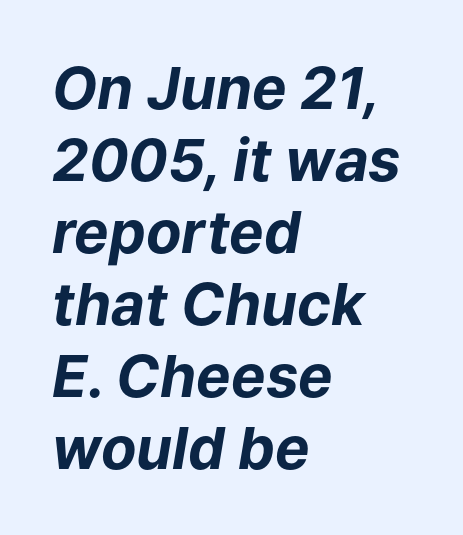
{"italic": "yes", "lean": "right", "slant_degrees": 9, "bold": "yes", "weight": "bold", "width": "normal", "stroke_contrast": "low", "x_height": "medium", "monospaced": "no", "underline": "no", "align": "left", "line_spacing_ratio": 1.24, "letter_spacing": "normal", "letter_spacing_em": 0.0, "glyph_px": 58}
